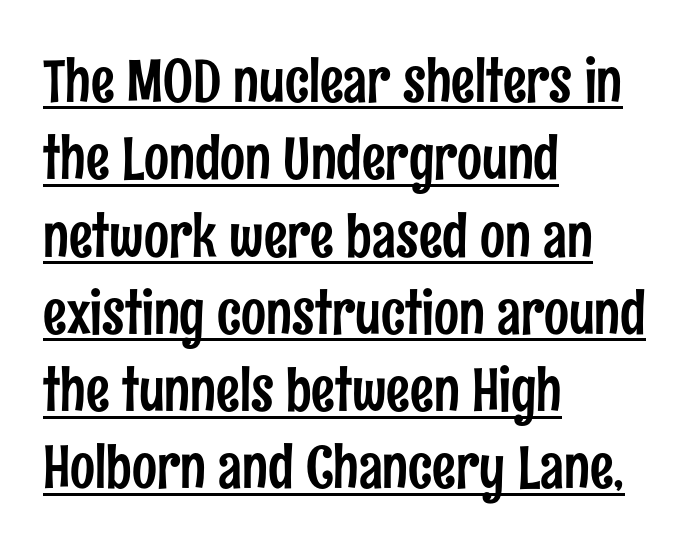
The image shows 59 px condensed sans-serif type, upright; set left-aligned, normal line spacing (1.31x), normal letter spacing, underlined; low stroke contrast and a medium x-height.
